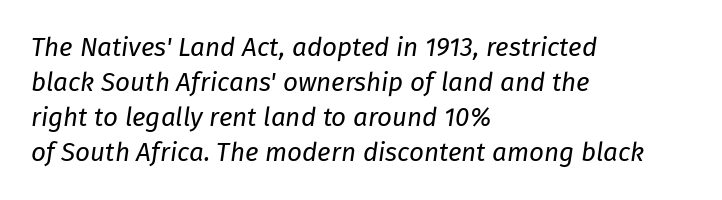
The text carries the slant typical of an italic or oblique font. You could call the tracking neutral — neither tight nor loose. Evenly set lines give the paragraph a standard silhouette. Compared with a typical body face, this is equally light or lighter still.
